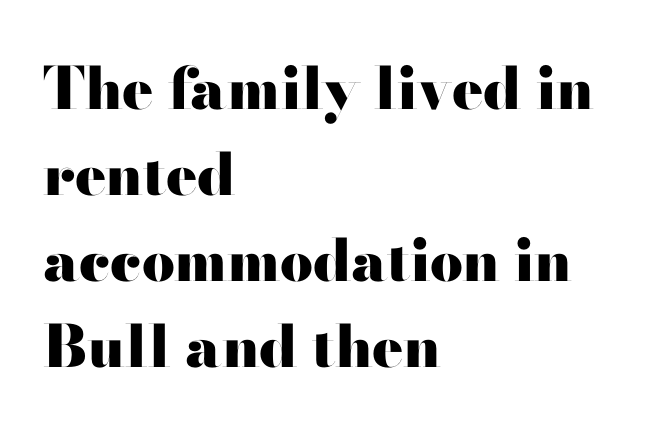
{"serif": "no", "italic": "no", "bold": "yes", "weight": "heavy", "width": "wide", "stroke_contrast": "high", "x_height": "small", "monospaced": "no", "underline": "no", "align": "left", "line_spacing": "normal", "line_spacing_ratio": 1.48, "letter_spacing": "normal", "letter_spacing_em": 0.0, "glyph_px": 58}
